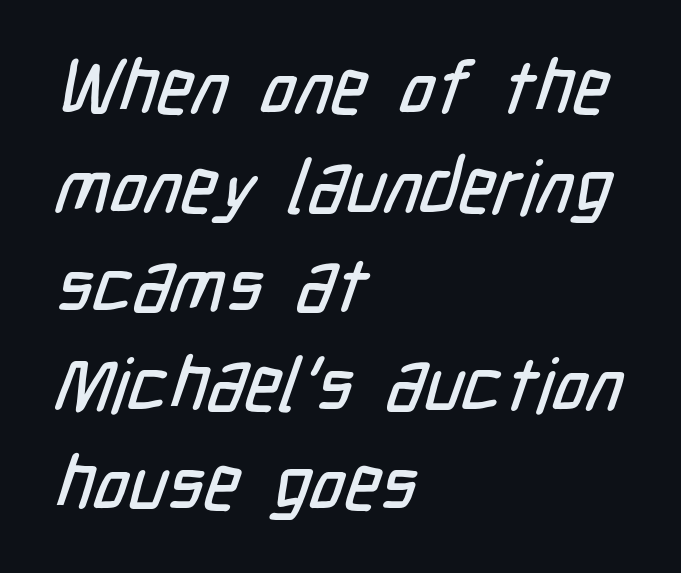
Q: Is the typeface a serif or a sans-serif typeface? A: Sans-serif.
Q: Is the text underlined? A: No.
Q: How is the paragraph aligned? A: Left-aligned.
Q: Is the spacing between letters normal or unusually wide? A: Normal.
Q: Is the spacing between lines tight, normal or loose? A: Normal.
Q: Width (condensed, normal, or wide)? A: Condensed.
Q: Stroke contrast? A: Low.
Q: x-height? A: Medium.
Q: Monospaced? A: No.
